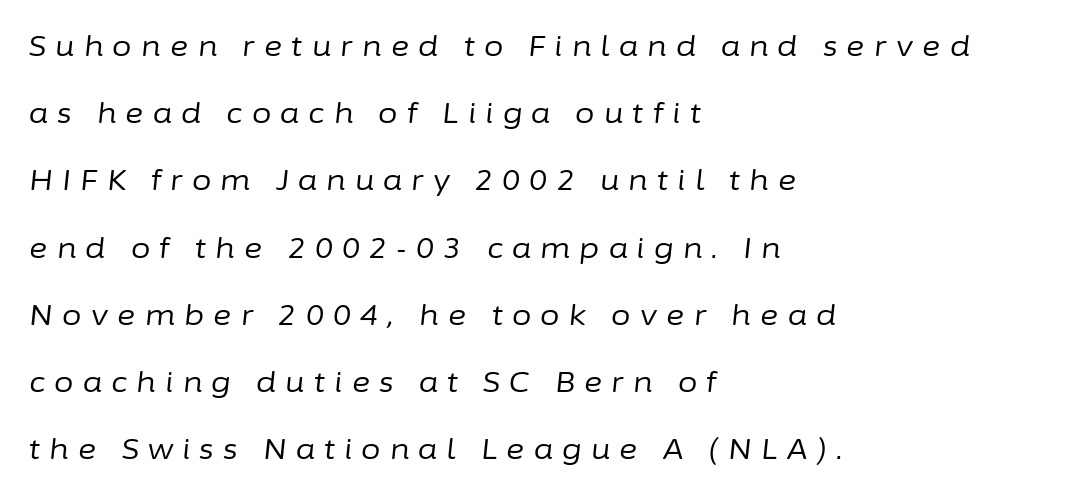
Q: Is the text bold? A: No.
Q: Is the text italic (slanted)? A: Yes, it leans right by about 6 degrees.
Q: Is the text underlined? A: No.
Q: How is the paragraph aligned? A: Left-aligned.
Q: Is the spacing between letters normal or unusually wide? A: Unusually wide.
Q: Is the spacing between lines tight, normal or loose? A: Loose.
Q: Width (condensed, normal, or wide)? A: Normal.
Q: Stroke contrast? A: Low.
Q: x-height? A: Medium.
Q: Monospaced? A: No.
